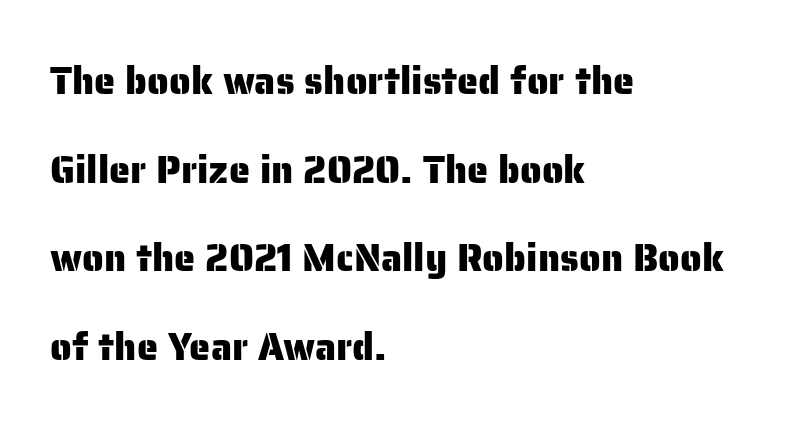
{"serif": "no", "italic": "no", "width": "normal", "stroke_contrast": "low", "x_height": "medium", "monospaced": "no", "underline": "no", "align": "left", "line_spacing": "loose", "line_spacing_ratio": 2.33, "letter_spacing": "normal", "letter_spacing_em": 0.0, "glyph_px": 38}
